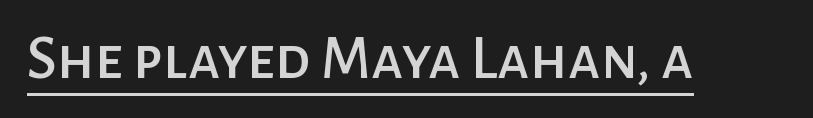
Honestly, the letter spacing is just normal — you wouldn't notice it. The font's upright variant was chosen for this text. This sample uses a sans-serif face. The lettering is marked with a stroke running underneath it. Here the designer chose a conventional face with non-uniform glyph widths.
